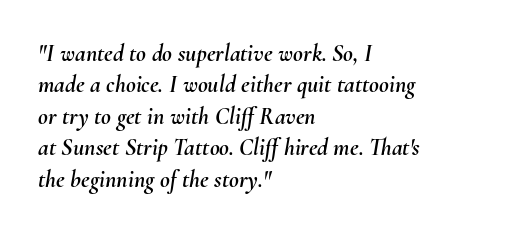
The image shows 24 px text type, italic (leaning right); set left-aligned, normal line spacing (1.31x), normal letter spacing, not underlined.
